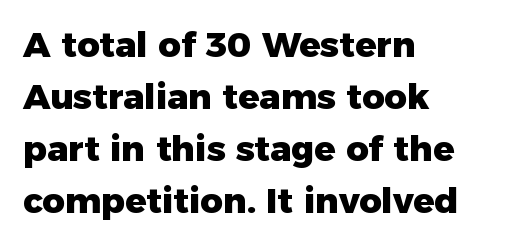
The image shows 35 px heavy sans-serif type, upright; set left-aligned, normal line spacing (1.49x), normal letter spacing, not underlined; low stroke contrast and a medium x-height.
